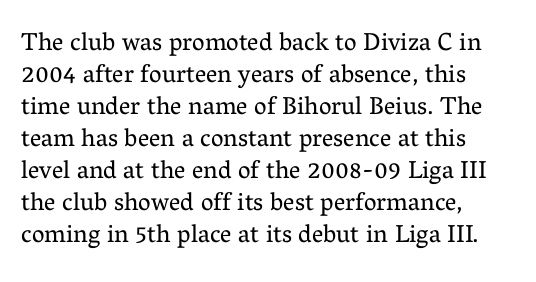
The image shows 25 px text type, upright; set left-aligned, normal line spacing (1.28x), normal letter spacing, not underlined.
